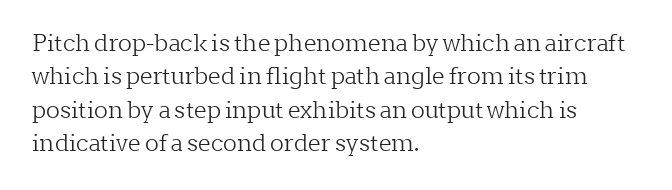
The image shows 23 px text type, upright; set left-aligned, normal line spacing (1.45x), normal letter spacing, not underlined.
